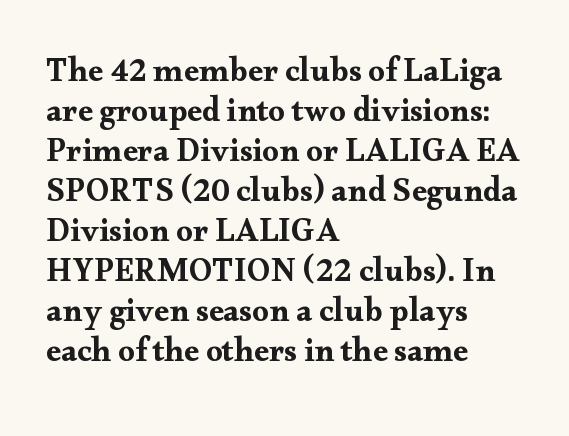
The image shows 33 px wide serif type, upright; set left-aligned, line spacing 1.21x, normal letter spacing, not underlined; medium stroke contrast and a small x-height.
